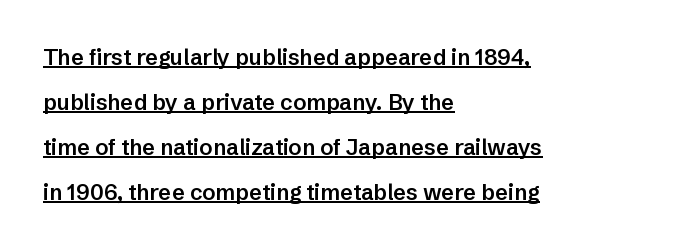
Q: Is the text bold? A: Semi-bold.
Q: Is the text italic (slanted)? A: No, it is upright.
Q: Is the text underlined? A: Yes.
Q: How is the paragraph aligned? A: Left-aligned.
Q: Is the spacing between letters normal or unusually wide? A: Normal.
Q: Is the spacing between lines tight, normal or loose? A: Loose.
